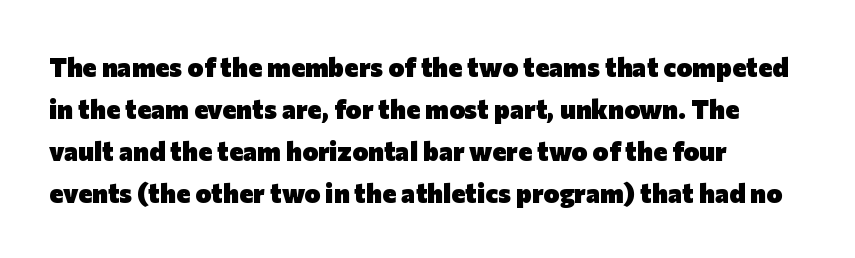
The image shows 27 px bold type, upright; set left-aligned, normal line spacing (1.55x), normal letter spacing, not underlined.
